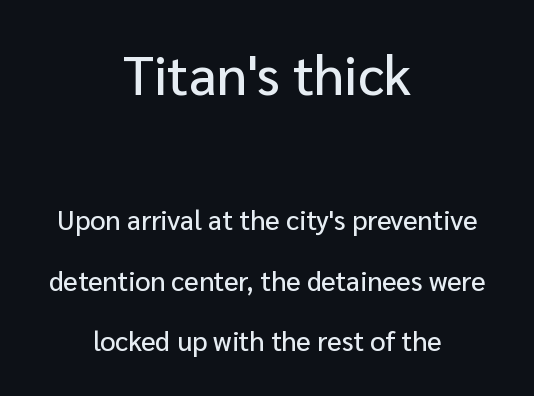
Serifs: no, the terminals of the letterforms are clean. Leftover space on each line is divided equally before and after the words. Here the designer chose a conventional face with non-uniform glyph widths. The space between consecutive lines is lavish. The line texture is even and compact thanks to regular tracking.
